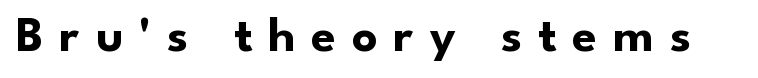
The image shows 50 px bold sans-serif type, upright; set unusually wide letter spacing (+0.32 em), not underlined; low stroke contrast and a small x-height.
